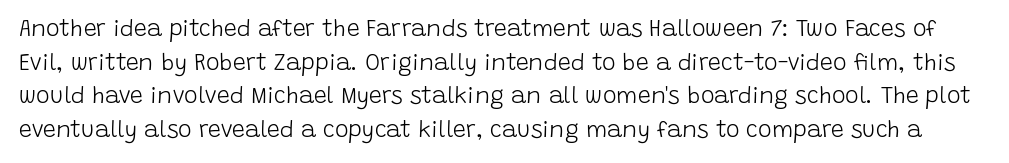
Q: Is the text bold? A: No.
Q: Is the text italic (slanted)? A: No, it is upright.
Q: Is the text underlined? A: No.
Q: Is the spacing between letters normal or unusually wide? A: Normal.
Q: Is the spacing between lines tight, normal or loose? A: Normal.
